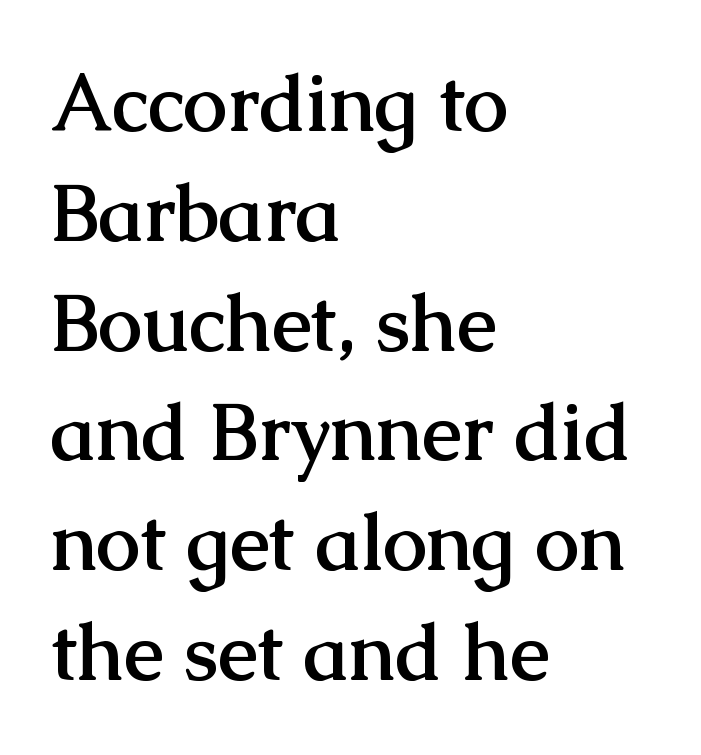
Q: Is the text bold? A: Yes.
Q: Is the text italic (slanted)? A: No, it is upright.
Q: Is the typeface a serif or a sans-serif typeface? A: Serif.
Q: Is the text underlined? A: No.
Q: How is the paragraph aligned? A: Left-aligned.
Q: Is the spacing between letters normal or unusually wide? A: Normal.
Q: Is the spacing between lines tight, normal or loose? A: Normal.
Q: Width (condensed, normal, or wide)? A: Normal.
Q: Stroke contrast? A: Medium.
Q: x-height? A: Medium.
Q: Monospaced? A: No.
